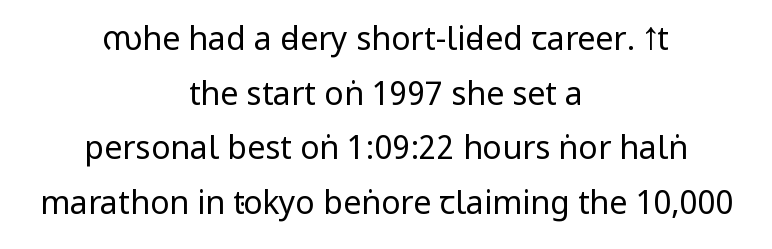
The space beneath each line is pristine and unruled. The compositor balanced each line on the midline. Note the varied advance widths — an 'i' is clearly narrower than an 'm'. The letters stand straight up with perfectly vertical stems.
